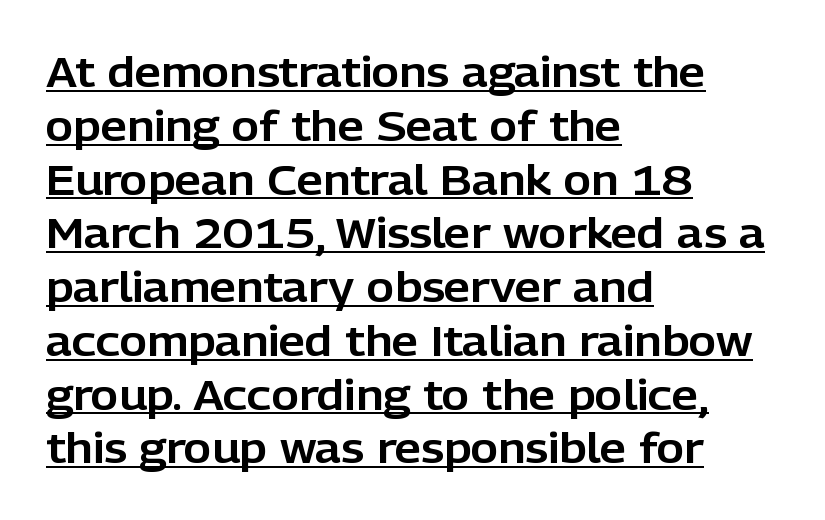
In terms of letterform style, serifs are entirely absent. The letterforms sit shoulder to shoulder at normal distance. Leftover space on each line is placed entirely after the last word. These characters rest on top of a visible drawn line. The specimen reads as upright at a glance.
